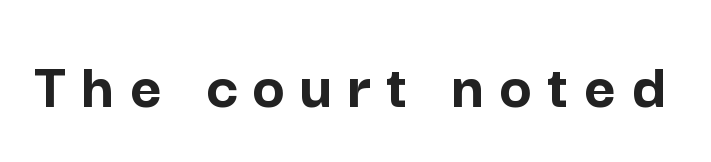
Type without underlining. The letters advance in unequal steps, a hallmark of proportional type. Each letter's strokes conclude bluntly, with no projecting serifs. Short note: letters widely spaced. A roman cut, with each character standing at attention.
